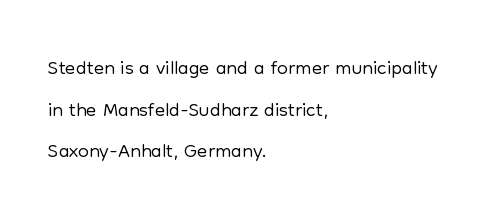
{"serif": "no", "italic": "no", "bold": "no", "weight": "light", "width": "normal", "stroke_contrast": "low", "x_height": "medium", "monospaced": "no", "underline": "no", "align": "left", "line_spacing": "normal", "line_spacing_ratio": 1.39, "letter_spacing": "normal", "letter_spacing_em": 0.0, "glyph_px": 30}
